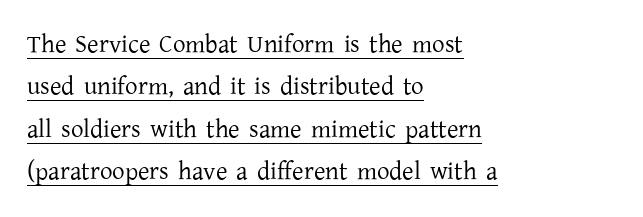
{"italic": "no", "bold": "no", "underline": "yes", "align": "left", "line_spacing": "normal", "line_spacing_ratio": 1.7, "letter_spacing": "normal", "letter_spacing_em": 0.0, "glyph_px": 25}
